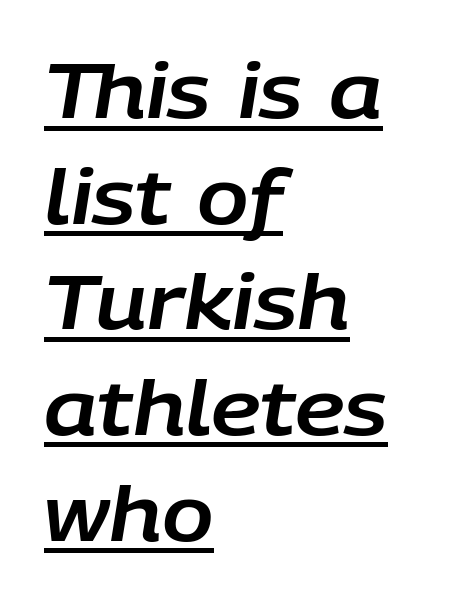
{"italic": "yes", "lean": "right", "slant_degrees": 9, "width": "normal", "stroke_contrast": "low", "x_height": "large", "monospaced": "no", "underline": "yes", "align": "left", "line_spacing": "normal", "line_spacing_ratio": 1.39, "letter_spacing": "normal", "letter_spacing_em": 0.0, "glyph_px": 76}
